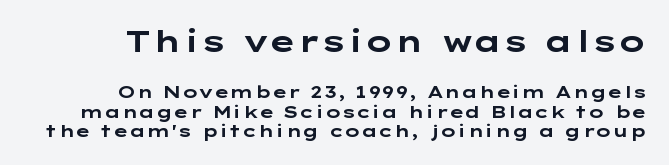
{"serif": "no", "italic": "no", "bold": "yes", "weight": "bold", "width": "wide", "stroke_contrast": "low", "x_height": "medium", "underline": "no", "align": "right", "line_spacing_ratio": 1.16, "letter_spacing": "normal", "letter_spacing_em": 0.0, "larger_block": "first", "size_ratio": 1.76, "glyph_px": 30}
